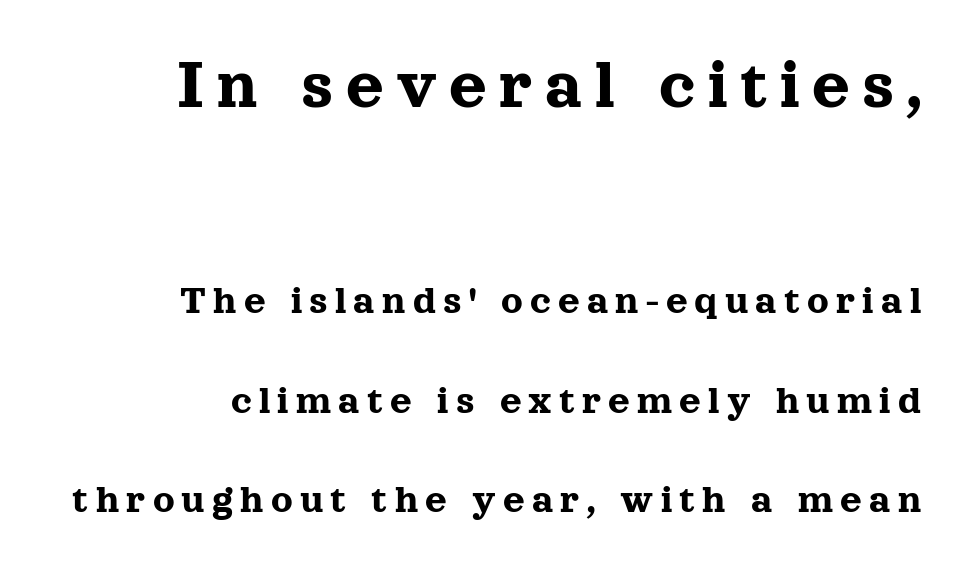
Q: Is the text italic (slanted)? A: No, it is upright.
Q: Is the typeface a serif or a sans-serif typeface? A: Serif.
Q: Is the text underlined? A: No.
Q: How is the paragraph aligned? A: Right-aligned.
Q: Is the spacing between lines tight, normal or loose? A: Loose.
Q: Which block of text is set in a larger size, the first (top) or the second (bottom)? A: The first (top) one.
Q: Width (condensed, normal, or wide)? A: Normal.
Q: x-height? A: Medium.
Q: Monospaced? A: No.
